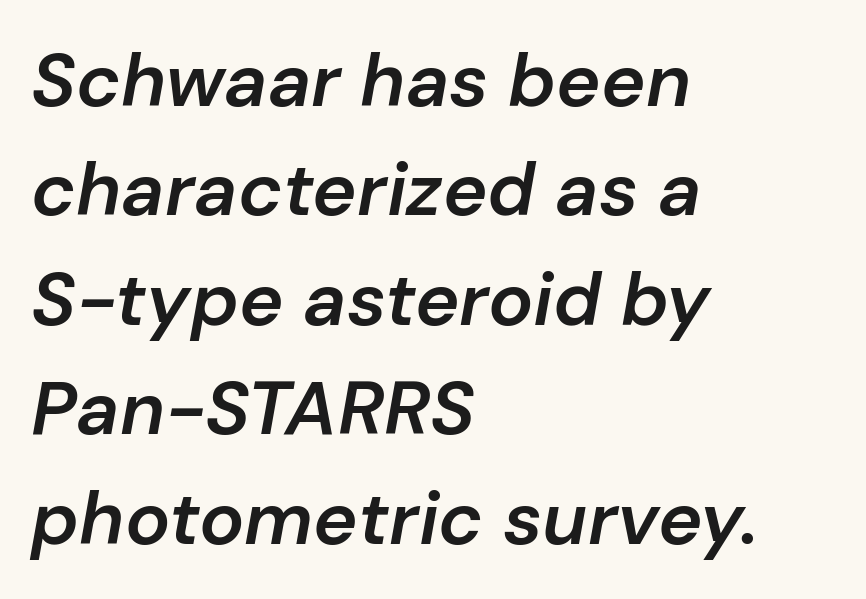
Weight check: semibold — heavier than regular, not quite bold. Here the designer chose a conventional face with non-uniform glyph widths. The space directly below the letters is spotless. Nothing unusual about the tracking: characters are spaced as the font intends. Style check: oblique. Is there much room between lines? A standard amount, neither cramped nor airy.
